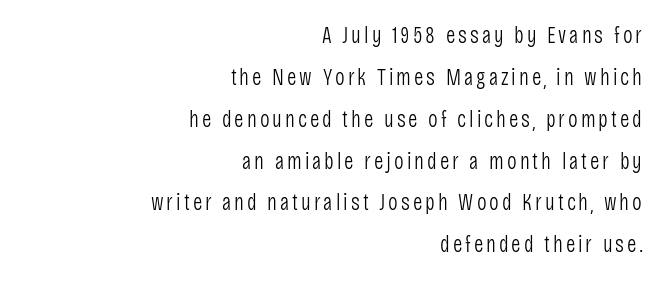
Lines of text with bare space underneath. Posture: straight, roman, zero tilt. Where is the straight margin? On the right. The weight would be labelled regular, book, light, or lighter still.
